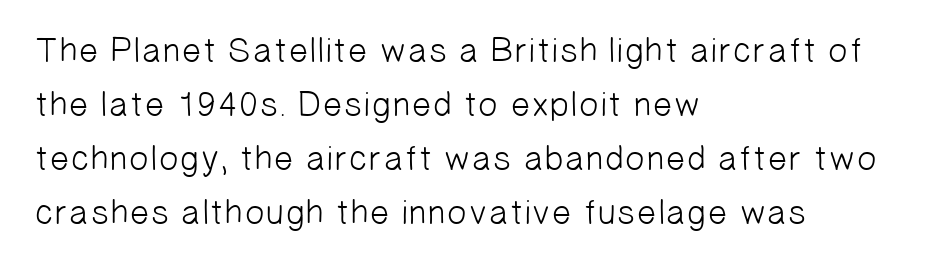
{"serif": "no", "bold": "no", "weight": "light", "width": "normal", "stroke_contrast": "low", "x_height": "medium", "monospaced": "no", "underline": "no", "align": "left", "line_spacing": "normal", "line_spacing_ratio": 1.54, "letter_spacing": "normal", "letter_spacing_em": 0.0, "glyph_px": 35}
